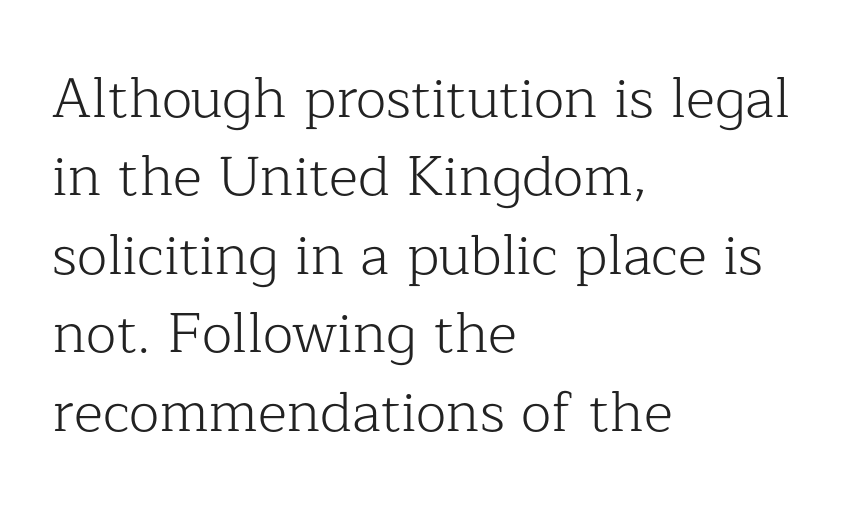
{"serif": "yes", "italic": "no", "bold": "no", "weight": "light", "width": "normal", "stroke_contrast": "low", "x_height": "medium", "monospaced": "no", "underline": "no", "align": "left", "line_spacing": "normal", "line_spacing_ratio": 1.4, "letter_spacing": "normal", "letter_spacing_em": 0.0, "glyph_px": 56}
